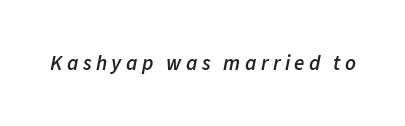
The image shows 21 px text type, italic (leaning right); set unusually wide letter spacing (+0.21 em), not underlined.
